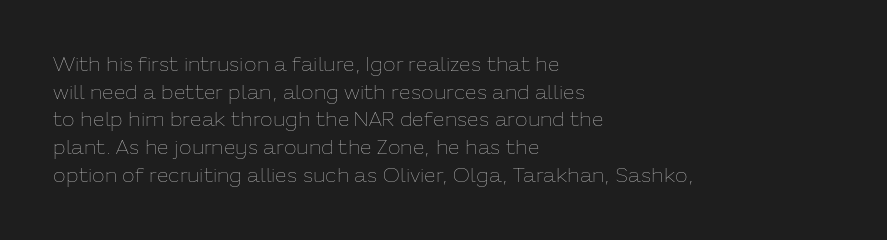
The image shows 21 px text type, upright; set left-aligned, normal line spacing (1.32x), normal letter spacing, not underlined.
